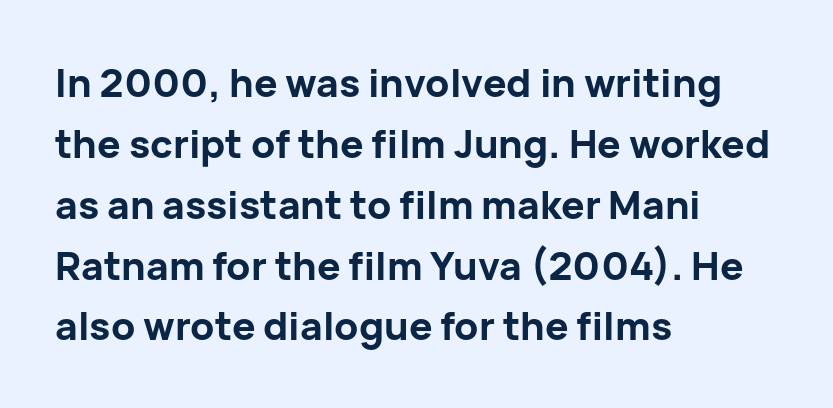
The image shows 39 px bold sans-serif type, upright; set left-aligned, normal line spacing (1.56x), normal letter spacing, not underlined; low stroke contrast and a medium x-height.
